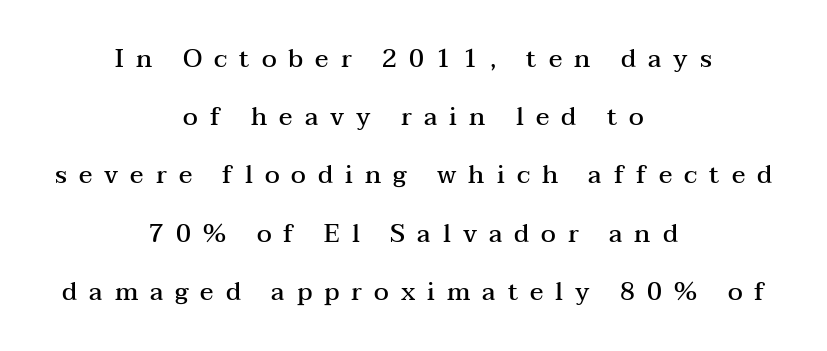
The image shows 25 px text type, upright; set centered, loose line spacing (2.33x), unusually wide letter spacing (+0.48 em), not underlined.
